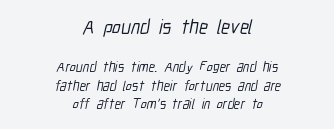
{"underline": "no", "align": "center", "line_spacing": "normal", "line_spacing_ratio": 1.32, "letter_spacing": "normal", "letter_spacing_em": 0.0, "larger_block": "first", "size_ratio": 1.43, "glyph_px": 20}
